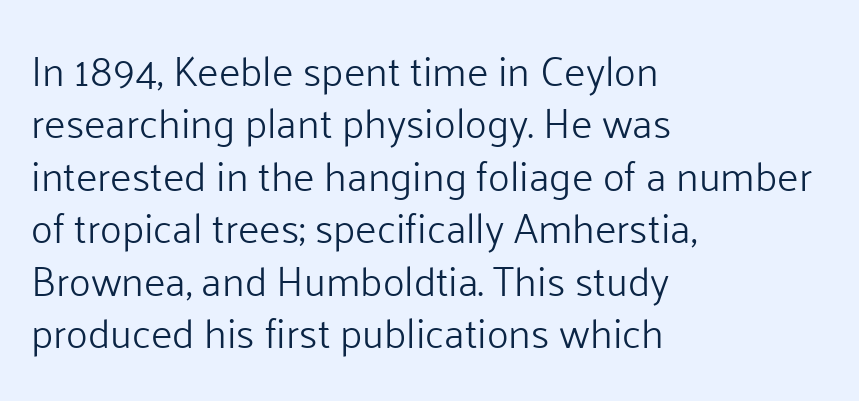
{"serif": "no", "italic": "no", "bold": "no", "weight": "light", "width": "normal", "stroke_contrast": "low", "x_height": "medium", "monospaced": "no", "underline": "no", "align": "left", "line_spacing": "normal", "line_spacing_ratio": 1.28, "letter_spacing": "normal", "letter_spacing_em": 0.0, "glyph_px": 41}
